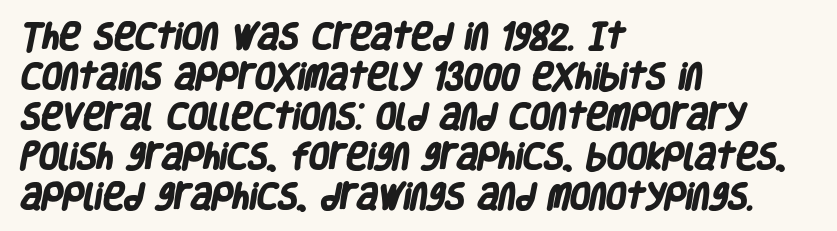
The rendering uses natural spacing where letterforms have individual widths. A normal amount of white space separates one row of letters from the next. Bold? Absolutely — the strokes are thick and heavy. Alignment: flush left.
